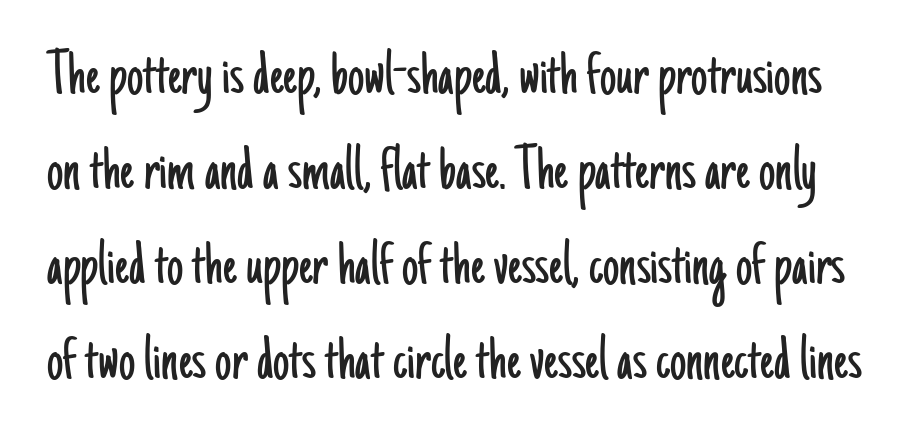
Whoever set this chose a conventional vertical rhythm. Unlike italic type, these characters show no tilt at all. Only glyphs here, with clear space below each row. This sample has the flowing, uneven cadence of proportional lettering.
